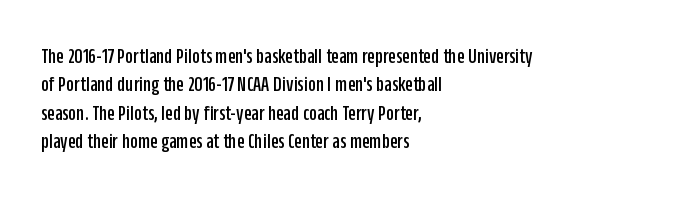
{"italic": "no", "underline": "no", "align": "left", "line_spacing": "normal", "line_spacing_ratio": 1.29, "letter_spacing": "normal", "letter_spacing_em": 0.0, "glyph_px": 22}
